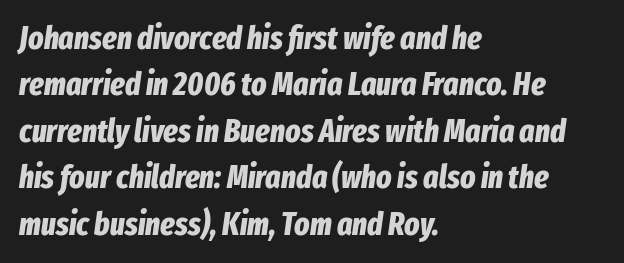
The image shows 32 px bold, condensed type, italic (leaning right); set left-aligned, normal line spacing (1.45x), normal letter spacing, not underlined; low stroke contrast and a medium x-height.
